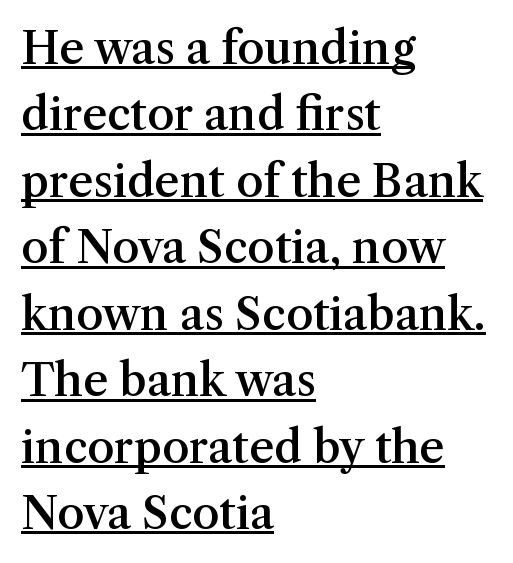
Q: Is the text bold? A: Semi-bold.
Q: Is the text italic (slanted)? A: No, it is upright.
Q: Is the typeface a serif or a sans-serif typeface? A: Serif.
Q: Is the text underlined? A: Yes.
Q: How is the paragraph aligned? A: Left-aligned.
Q: Is the spacing between letters normal or unusually wide? A: Normal.
Q: Is the spacing between lines tight, normal or loose? A: Normal.
Q: Width (condensed, normal, or wide)? A: Normal.
Q: Stroke contrast? A: Medium.
Q: x-height? A: Medium.
Q: Monospaced? A: No.
